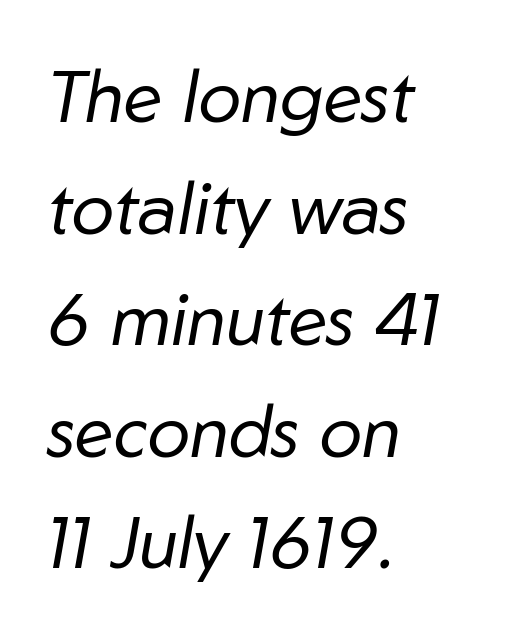
The image shows 72 px regular-weight type, italic (leaning right); set left-aligned, normal line spacing (1.55x), normal letter spacing, not underlined; low stroke contrast and a medium x-height.
